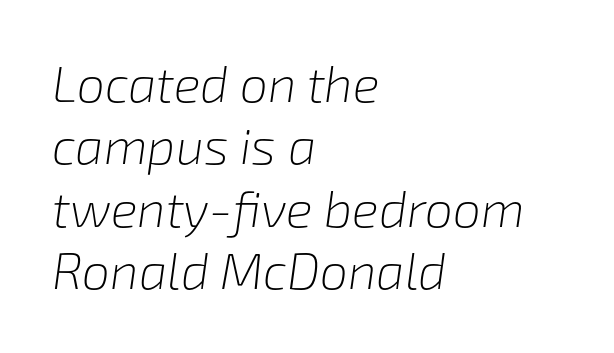
Q: Is the text bold? A: No.
Q: Is the text italic (slanted)? A: Yes, it leans right by about 8 degrees.
Q: Is the text underlined? A: No.
Q: How is the paragraph aligned? A: Left-aligned.
Q: Is the spacing between letters normal or unusually wide? A: Normal.
Q: Is the spacing between lines tight, normal or loose? A: Normal.
Q: Width (condensed, normal, or wide)? A: Normal.
Q: Stroke contrast? A: Low.
Q: x-height? A: Medium.
Q: Monospaced? A: No.
